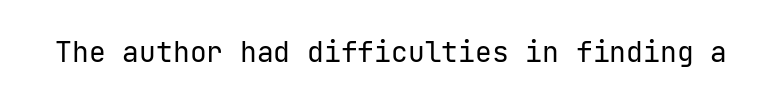
Q: Is the text bold? A: No.
Q: Is the text italic (slanted)? A: No, it is upright.
Q: Is the typeface a serif or a sans-serif typeface? A: Sans-serif.
Q: Is the text underlined? A: No.
Q: Is the spacing between letters normal or unusually wide? A: Normal.
Q: Width (condensed, normal, or wide)? A: Normal.
Q: Stroke contrast? A: Low.
Q: x-height? A: Medium.
